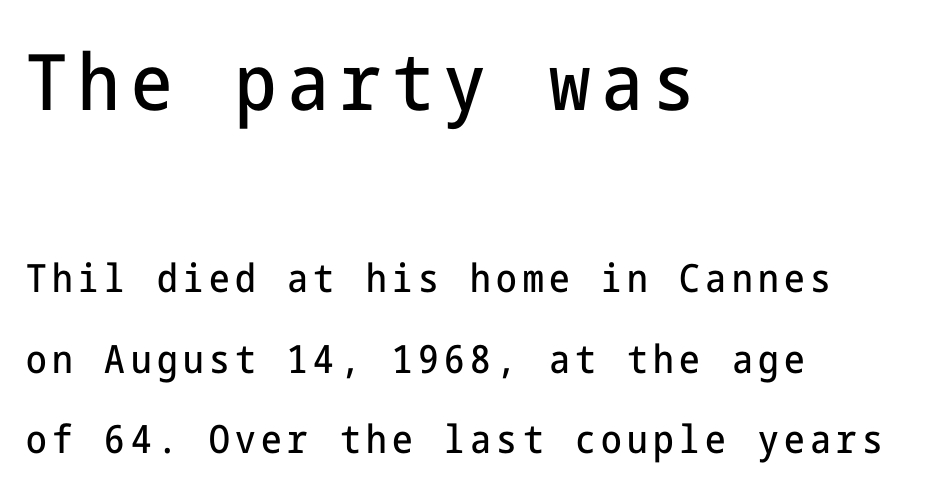
The image shows 78 px condensed sans-serif type, upright; set left-aligned, loose line spacing (2.07x), not underlined; the first (top) block is 2.0x larger; low stroke contrast and a medium x-height.
